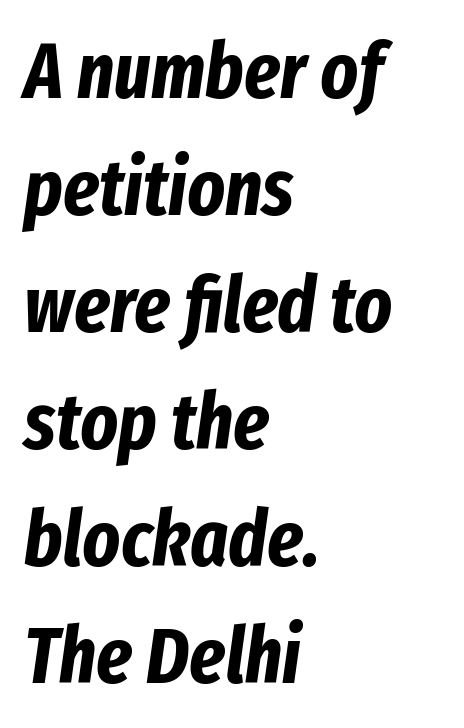
Q: Is the text bold? A: Yes.
Q: Is the text italic (slanted)? A: Yes, it leans right by about 8 degrees.
Q: Is the text underlined? A: No.
Q: How is the paragraph aligned? A: Left-aligned.
Q: Is the spacing between letters normal or unusually wide? A: Normal.
Q: Is the spacing between lines tight, normal or loose? A: Normal.
Q: Width (condensed, normal, or wide)? A: Condensed.
Q: Stroke contrast? A: Low.
Q: x-height? A: Medium.
Q: Monospaced? A: No.
